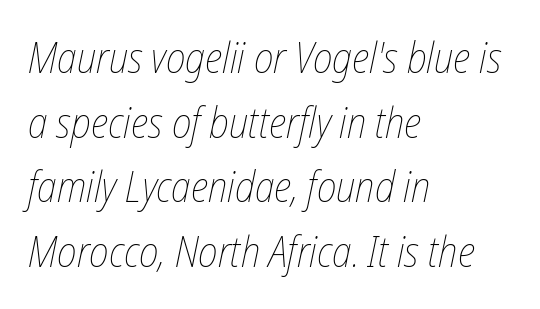
The image shows 42 px thin, condensed type, italic (leaning right); set left-aligned, normal line spacing (1.54x), normal letter spacing, not underlined; low stroke contrast and a medium x-height.
